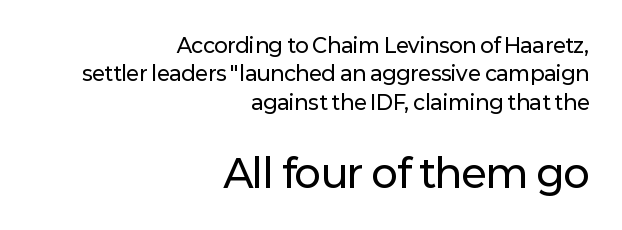
Line spacing here is normal. Anything drawn beneath the words? Only blank space. The rendering uses natural spacing where letterforms have individual widths. Tracking here is standard; glyphs follow each other at the usual distance.
